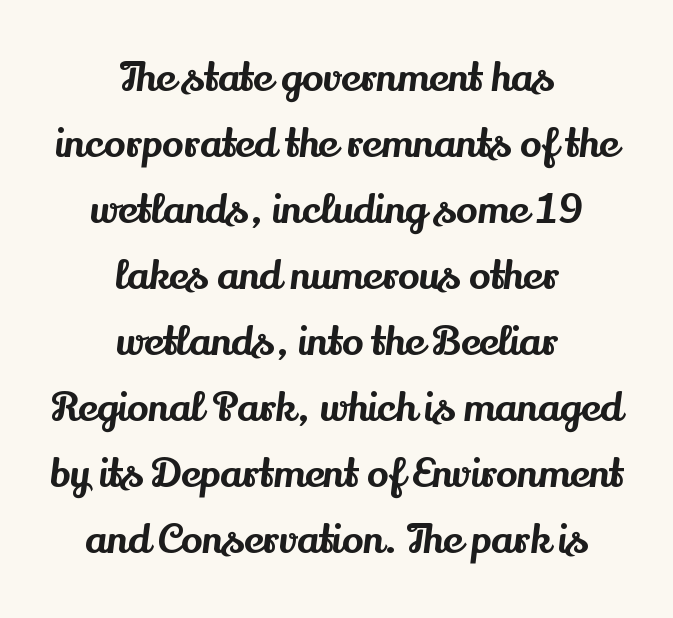
The image shows 40 px serif type; set centered, normal line spacing (1.65x), normal letter spacing, not underlined; medium stroke contrast and a small x-height.
